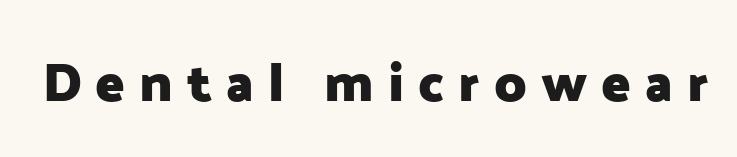
{"serif": "no", "italic": "no", "bold": "yes", "weight": "heavy", "width": "normal", "stroke_contrast": "low", "x_height": "medium", "monospaced": "no", "underline": "no", "letter_spacing": "wide", "letter_spacing_em": 0.26, "glyph_px": 54}
